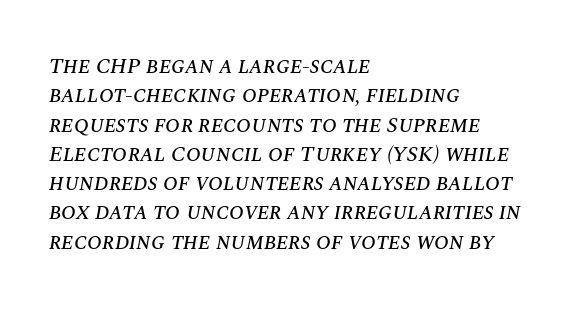
{"italic": "yes", "lean": "right", "slant_degrees": 10, "underline": "no", "align": "left", "line_spacing": "normal", "line_spacing_ratio": 1.33, "letter_spacing": "normal", "letter_spacing_em": 0.0, "glyph_px": 22}
